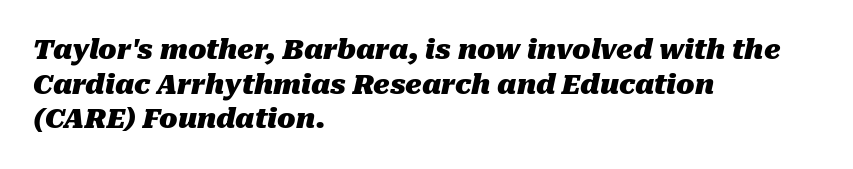
Emphasis by weight is at full strength: bold. Alignment: flush left. Slanted lettering throughout. The tracking reads as untouched default to a designer's eye. Just letters on the line, the space beneath them empty.
